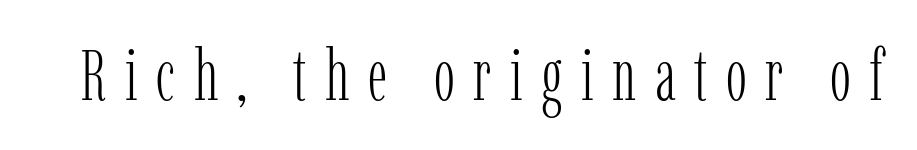
The image shows 71 px light, condensed serif type, upright; set unusually wide letter spacing (+0.26 em), not underlined; low stroke contrast and a medium x-height.
